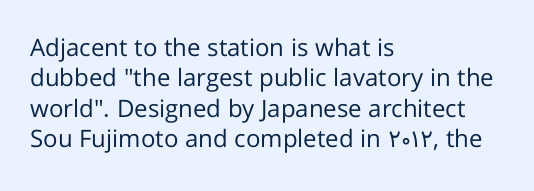
{"italic": "no", "bold": "no", "underline": "no", "align": "left", "line_spacing": "normal", "line_spacing_ratio": 1.27, "letter_spacing": "normal", "letter_spacing_em": 0.0, "glyph_px": 24}
